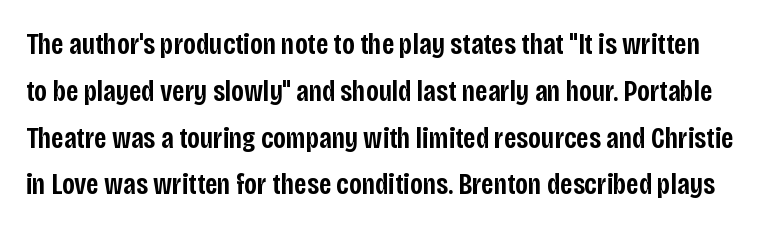
The image shows 30 px semibold, condensed sans-serif type, upright; set normal line spacing (1.56x), normal letter spacing, not underlined; low stroke contrast and a large x-height.
